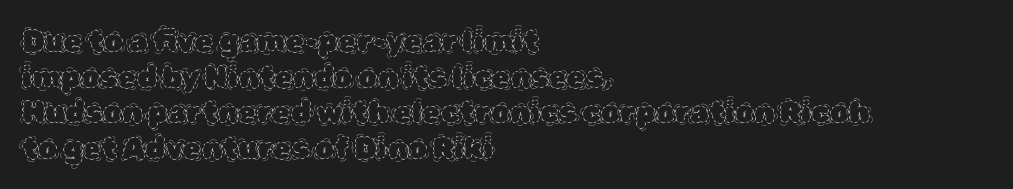
The glyphs are unaccompanied by any horizontal stroke below them. Italic? Not at all — the glyphs are vertical. Counters stay open thanks to moderate or lighter strokes. Typeset ragged right — the left edge is the straight one. These lines are rendered in a variable-pitch font.
